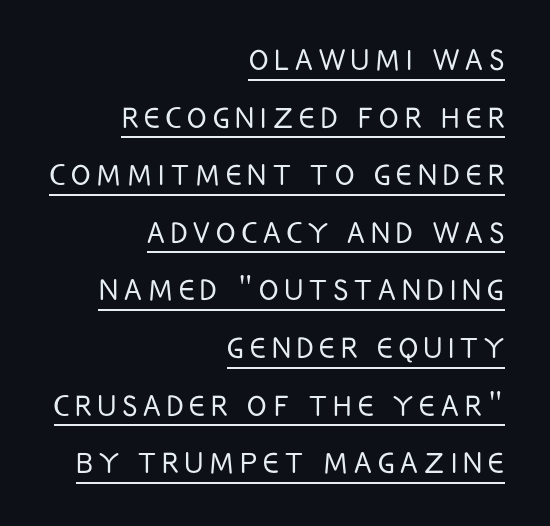
{"serif": "no", "italic": "no", "bold": "no", "weight": "light", "width": "condensed", "stroke_contrast": "low", "x_height": "large", "monospaced": "no", "underline": "yes", "align": "right", "line_spacing": "normal", "line_spacing_ratio": 1.6, "glyph_px": 36}
